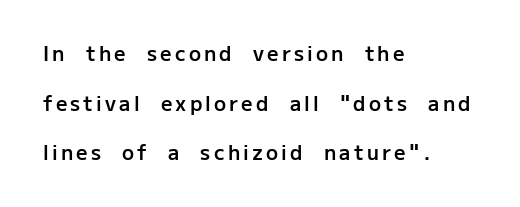
Descender tails drop into unmarked territory. The glyphs have the mass of a demibold cut, below bold. Airy leading. Ordinary non-slanted type is in use. The ragged edge is on the right, which tells us the setting is flush left.
